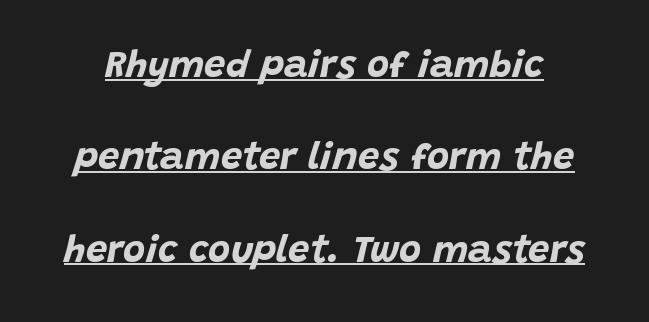
The image shows 38 px bold type, italic (leaning right); set loose line spacing (2.43x), normal letter spacing, underlined; low stroke contrast and a large x-height.
